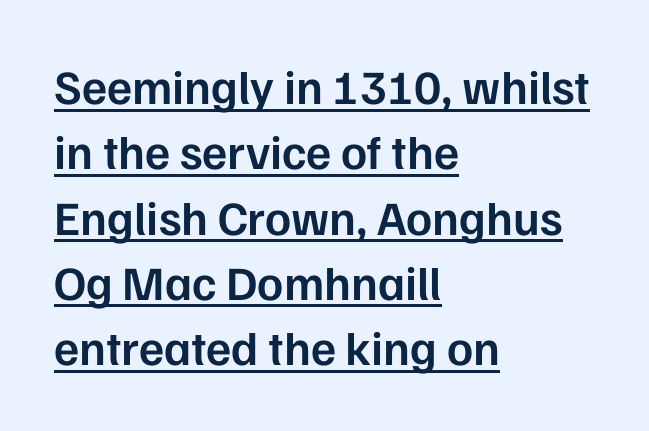
Q: Is the text bold? A: Semi-bold.
Q: Is the text italic (slanted)? A: No, it is upright.
Q: Is the typeface a serif or a sans-serif typeface? A: Sans-serif.
Q: Is the text underlined? A: Yes.
Q: How is the paragraph aligned? A: Left-aligned.
Q: Is the spacing between letters normal or unusually wide? A: Normal.
Q: Is the spacing between lines tight, normal or loose? A: Normal.
Q: Width (condensed, normal, or wide)? A: Normal.
Q: Stroke contrast? A: Low.
Q: x-height? A: Medium.
Q: Monospaced? A: No.
